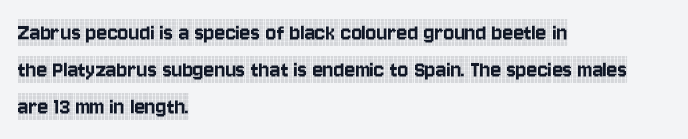
The image shows 25 px text type, upright; set left-aligned, normal line spacing (1.49x), normal letter spacing, not underlined.
